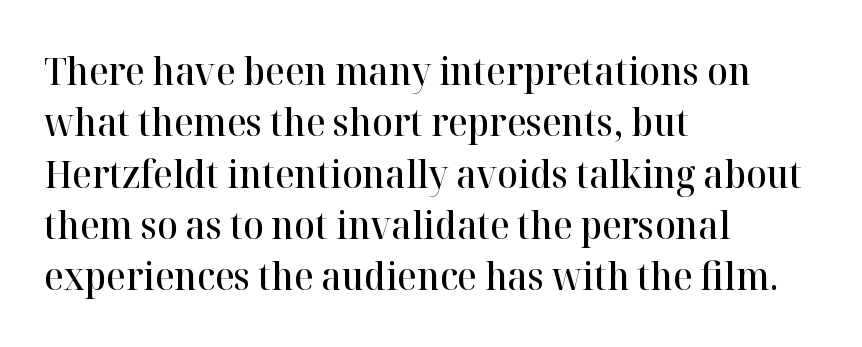
{"serif": "yes", "italic": "no", "bold": "semi", "weight": "semibold", "width": "normal", "stroke_contrast": "high", "x_height": "medium", "monospaced": "no", "underline": "no", "align": "left", "line_spacing": "normal", "line_spacing_ratio": 1.35, "letter_spacing": "normal", "letter_spacing_em": 0.0, "glyph_px": 38}
